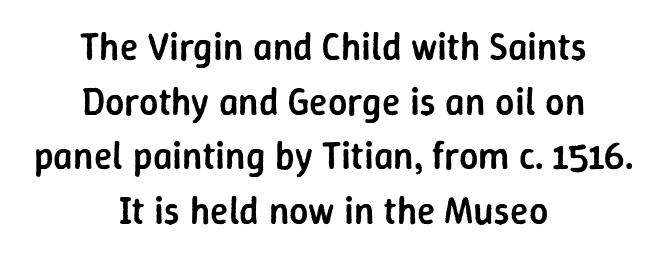
Is the letter spacing exaggerated? No — it looks like the ordinary default. The axis of the letterforms is exactly vertical. The rendering shows plain stroke endings on the letterforms — a sans-serif design. This sample has the flowing, uneven cadence of proportional lettering. Beneath every word, the page is bare. Reading down the block, each line starts at a different indent, mirrored at its end.
